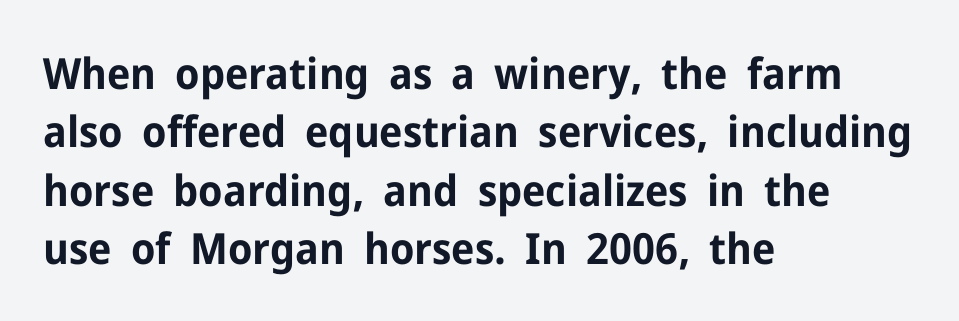
The image shows 43 px bold sans-serif type, upright; set left-aligned, normal line spacing (1.36x), normal letter spacing, not underlined; low stroke contrast and a medium x-height.
